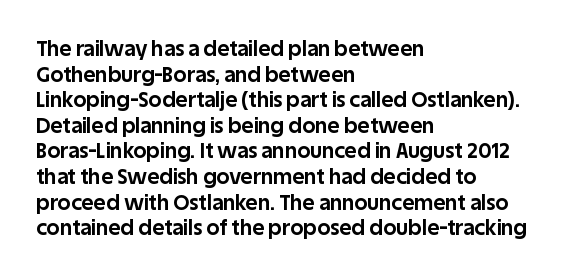
Is there any slant? The stems are plumb. The zone under the glyphs is completely vacant. Caption: bold face, heavy strokes. Each word holds together tightly as a unit, with standard inter-letter gaps. Does the copy run flush right? No — it runs flush left.
